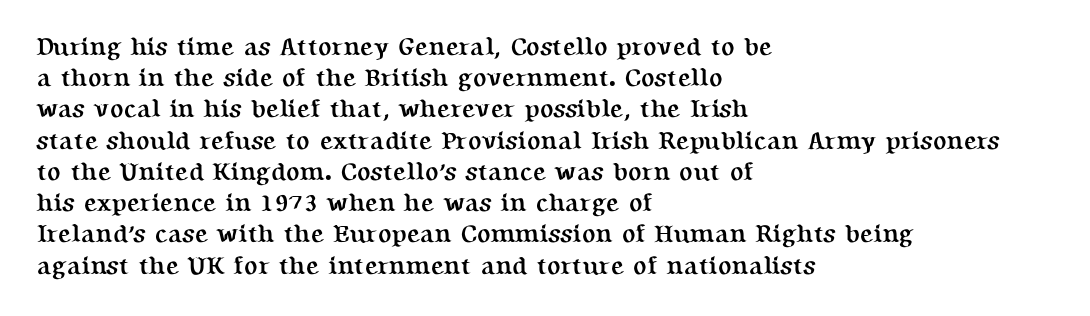
Caption: standard tracking, unaltered. Weight: bold. Line beginnings align vertically; line endings do not. The type sits square on the baseline with zero lean.
